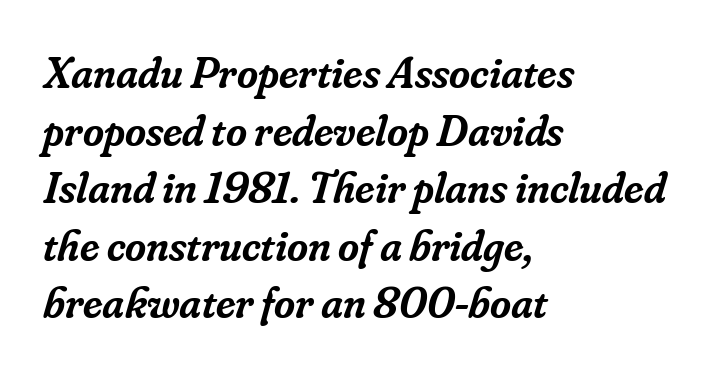
The letters are slanted; this is an italic face. Looks like regular typesetting: each glyph gets only the width it needs. The area under the type is left untouched. Notice how the passage keeps a crisp vertical edge on the left only. In terms of letterspacing, this is plain default setting. Yep, those are serifs on the letters.
